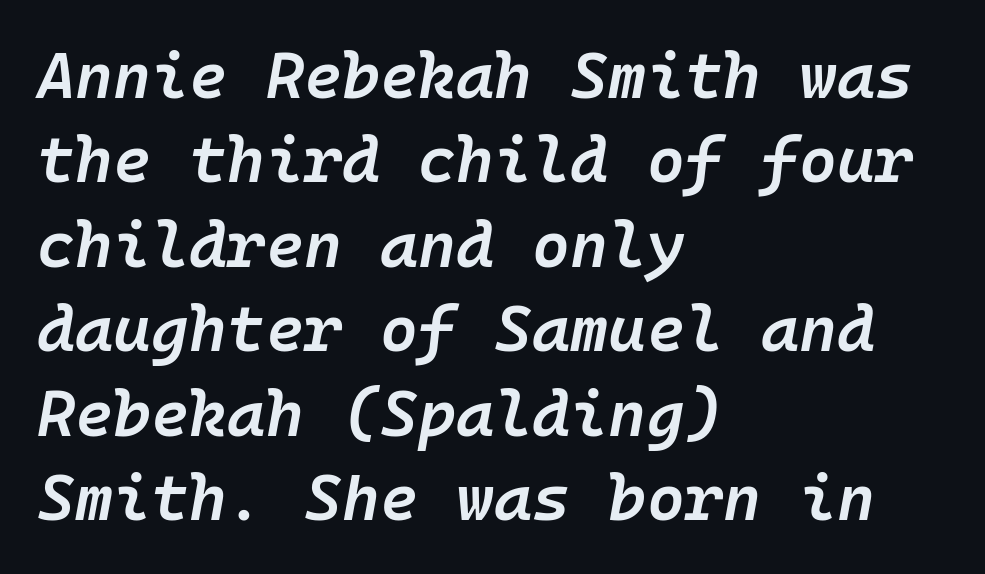
Horizontal bands of white between lines are of average thickness. A typesetter would call this monospace, since all characters share one set width. Rendered with sloped, italic letterforms. Nothing unusual about the tracking: characters are spaced as the font intends. Caption: multi-line text, flush left, ragged right. The sample has been set in demibold, a notch under bold.
